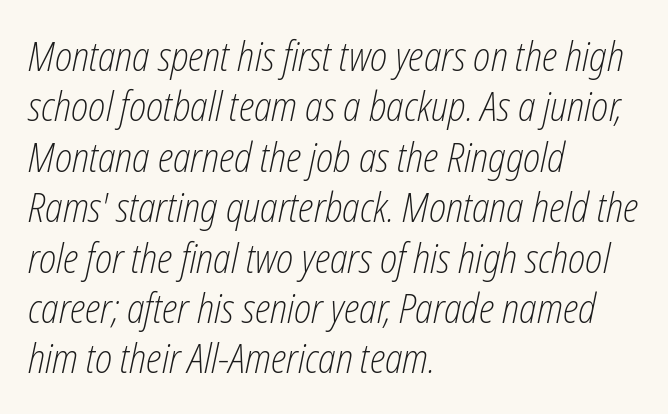
The image shows 40 px light, condensed type, italic (leaning right); set left-aligned, normal line spacing (1.26x), normal letter spacing, not underlined; low stroke contrast and a medium x-height.
